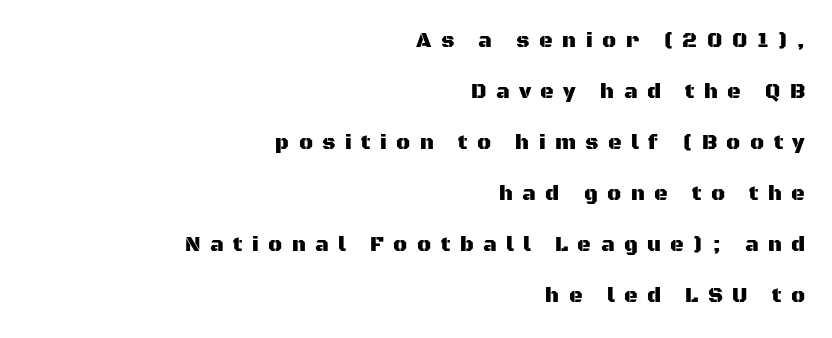
Q: Is the text italic (slanted)? A: No, it is upright.
Q: Is the text underlined? A: No.
Q: How is the paragraph aligned? A: Right-aligned.
Q: Is the spacing between letters normal or unusually wide? A: Unusually wide.
Q: Is the spacing between lines tight, normal or loose? A: Loose.
